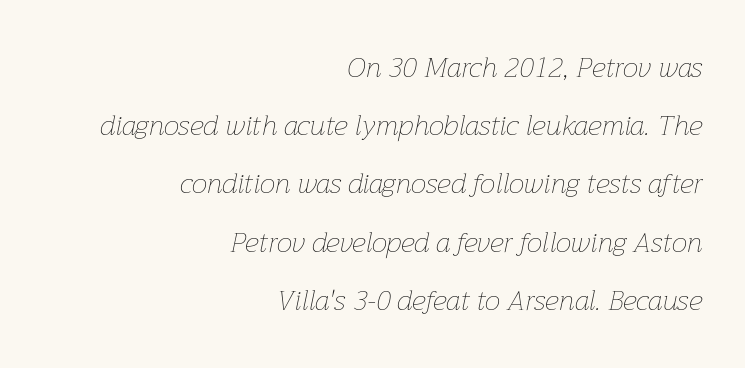
{"italic": "yes", "lean": "right", "slant_degrees": 12, "bold": "no", "weight": "thin", "width": "normal", "stroke_contrast": "low", "x_height": "medium", "monospaced": "no", "underline": "no", "align": "right", "line_spacing": "loose", "line_spacing_ratio": 2.08, "letter_spacing": "normal", "letter_spacing_em": 0.0, "glyph_px": 28}
